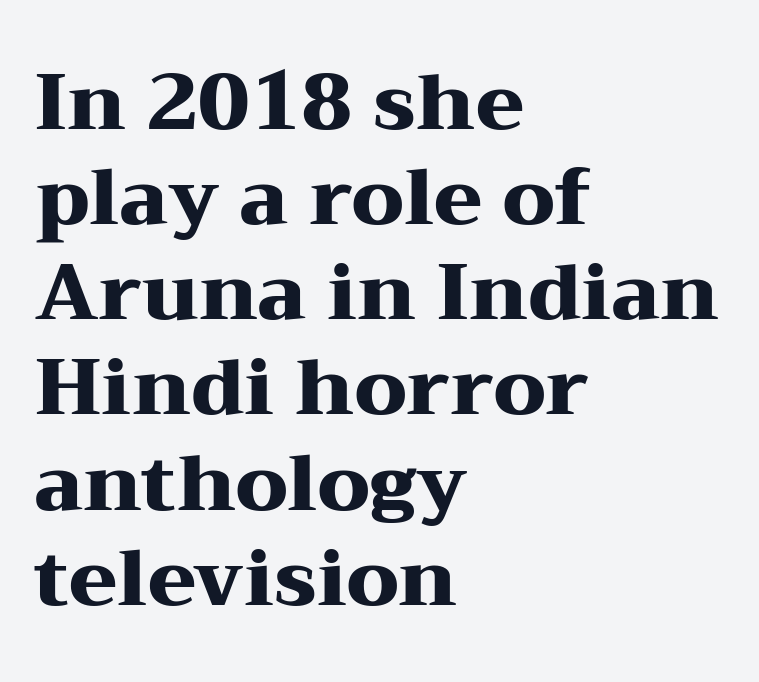
{"serif": "yes", "italic": "no", "bold": "yes", "weight": "heavy", "width": "wide", "stroke_contrast": "medium", "x_height": "medium", "monospaced": "no", "underline": "no", "align": "left", "line_spacing_ratio": 1.22, "letter_spacing": "normal", "letter_spacing_em": 0.0, "glyph_px": 78}
